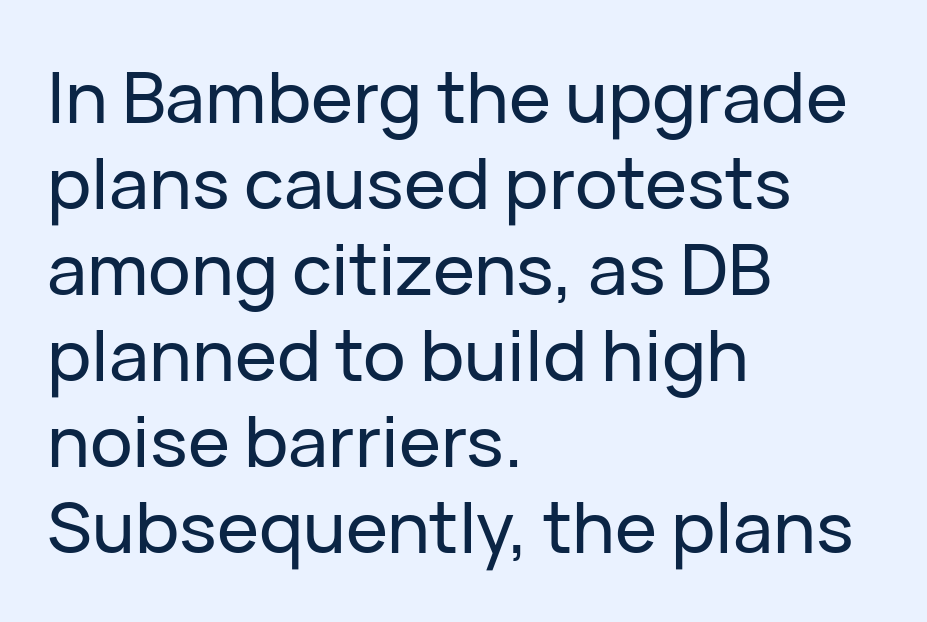
{"serif": "no", "italic": "no", "width": "normal", "stroke_contrast": "low", "x_height": "medium", "monospaced": "no", "underline": "no", "align": "left", "line_spacing_ratio": 1.21, "letter_spacing": "normal", "letter_spacing_em": 0.0, "glyph_px": 71}
